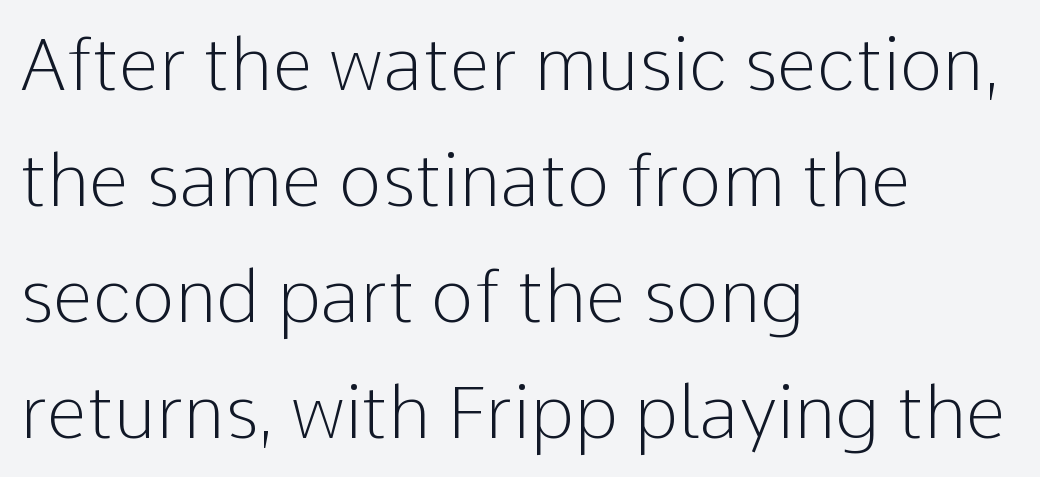
Are there feet on the stems? There aren't — it's a sans. Spacing between characters is what you'd get straight out of the box. A roman cut, with each character standing at attention. Each letter keeps its own natural width here, so spacing adapts to shape. Is there much room between lines? A standard amount, neither cramped nor airy.
